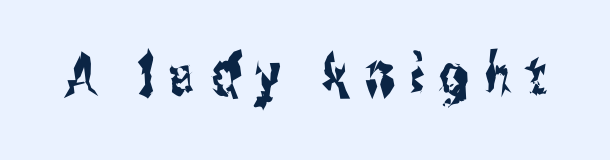
{"serif": "no", "italic": "no", "width": "condensed", "stroke_contrast": "medium", "x_height": "medium", "monospaced": "no", "underline": "no", "letter_spacing": "wide", "letter_spacing_em": 0.26, "glyph_px": 56}
